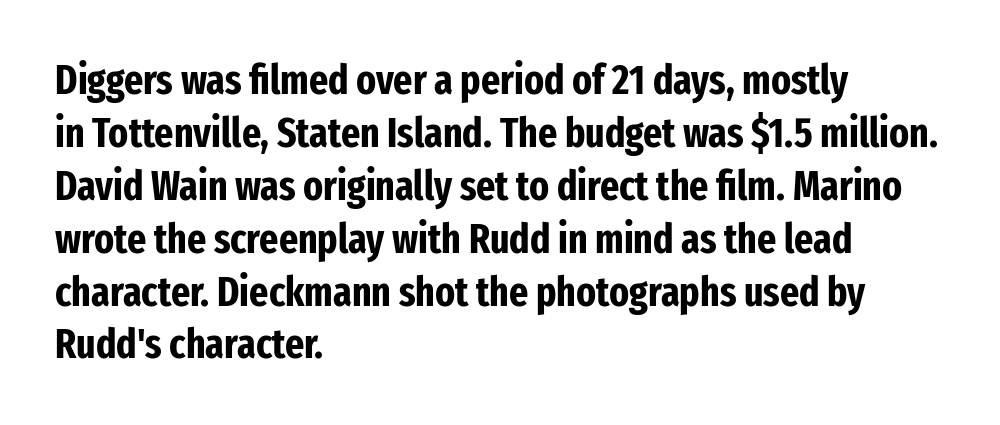
The image shows 41 px bold, condensed sans-serif type, upright; set left-aligned, normal line spacing (1.29x), normal letter spacing, not underlined; low stroke contrast and a medium x-height.
